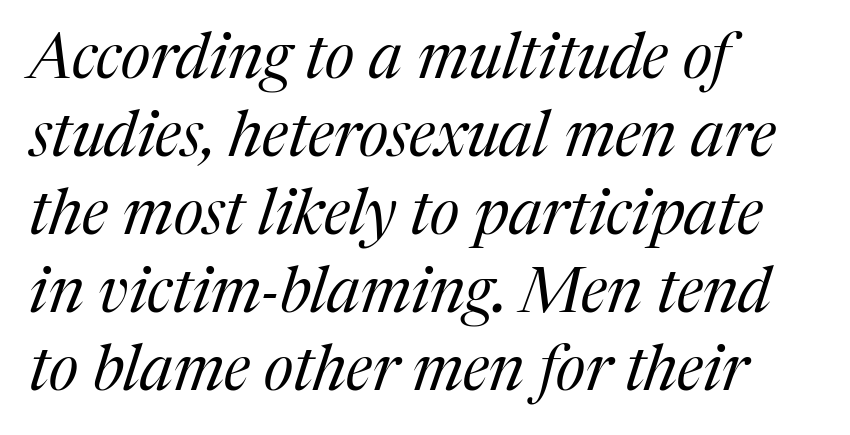
{"serif": "yes", "italic": "yes", "lean": "right", "slant_degrees": 17, "bold": "no", "weight": "regular", "width": "normal", "stroke_contrast": "medium", "x_height": "medium", "monospaced": "no", "underline": "no", "align": "left", "line_spacing_ratio": 1.24, "letter_spacing": "normal", "letter_spacing_em": 0.0, "glyph_px": 63}
